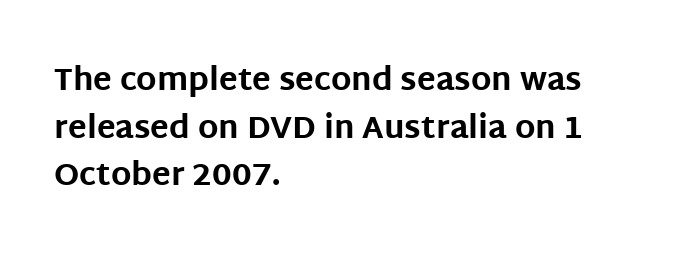
Q: Is the text bold? A: Yes.
Q: Is the text italic (slanted)? A: No, it is upright.
Q: Is the typeface a serif or a sans-serif typeface? A: Sans-serif.
Q: Is the text underlined? A: No.
Q: How is the paragraph aligned? A: Left-aligned.
Q: Is the spacing between letters normal or unusually wide? A: Normal.
Q: Is the spacing between lines tight, normal or loose? A: Normal.
Q: Width (condensed, normal, or wide)? A: Normal.
Q: Stroke contrast? A: Low.
Q: x-height? A: Large.
Q: Monospaced? A: No.
